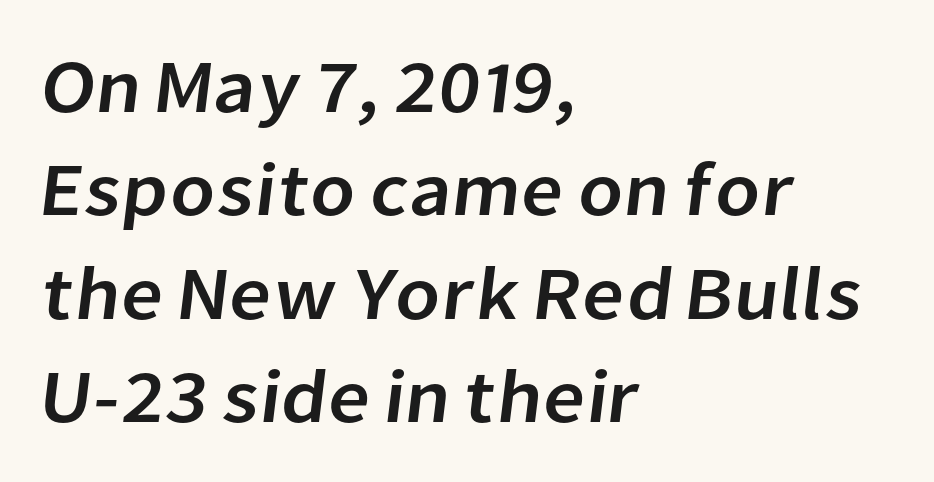
No feet cap the strokes, marking this as sans-serif type. Compared with typical body copy, the letter spacing here is the same. Do the characters align in a grid? No, the font is proportional. Line beginnings align vertically; line endings do not.
